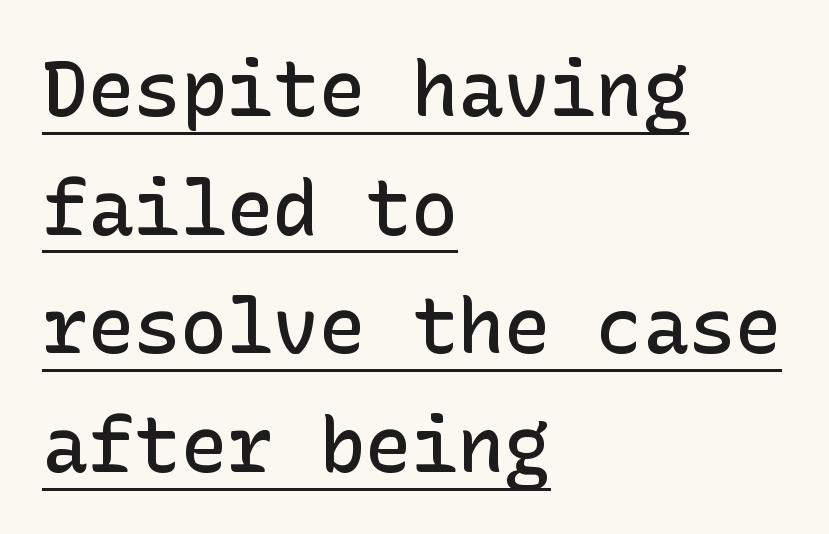
{"serif": "no", "italic": "no", "bold": "semi", "weight": "semibold", "width": "normal", "stroke_contrast": "low", "x_height": "medium", "underline": "yes", "align": "left", "line_spacing": "normal", "line_spacing_ratio": 1.54, "letter_spacing": "normal", "letter_spacing_em": 0.0, "glyph_px": 77}
